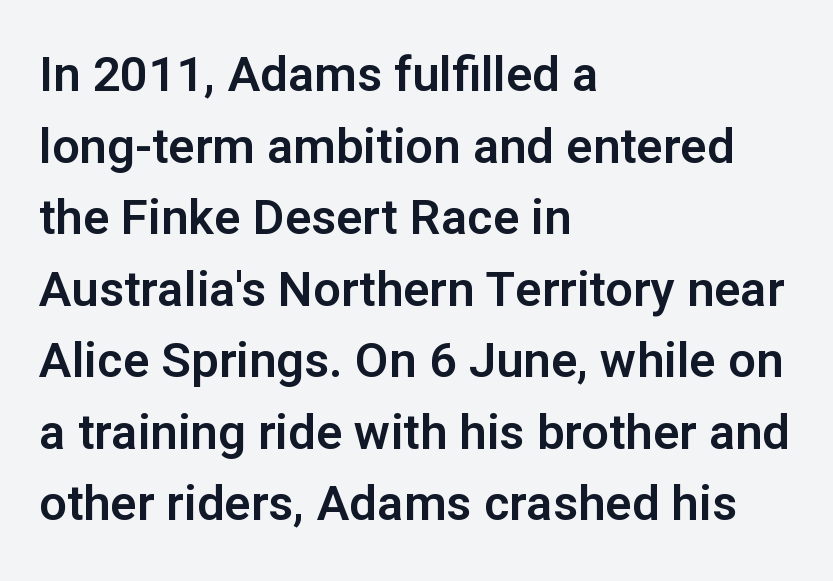
The image shows 49 px sans-serif type, upright; set left-aligned, normal line spacing (1.46x), normal letter spacing, not underlined; low stroke contrast and a medium x-height.
